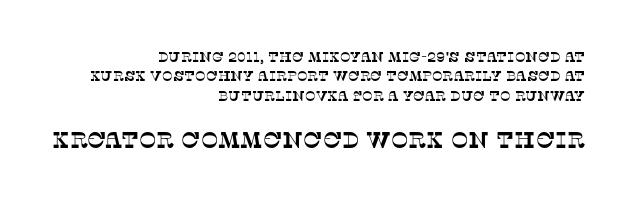
The image shows 23 px text type; set right-aligned, normal line spacing (1.39x), normal letter spacing, not underlined; the second (bottom) block is 1.64x larger.
